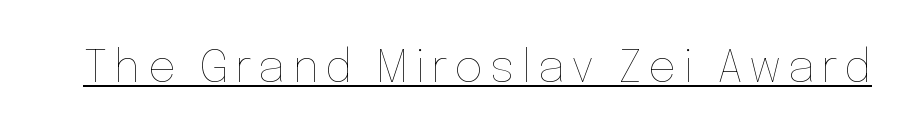
Q: Is the text bold? A: No.
Q: Is the text italic (slanted)? A: No, it is upright.
Q: Is the text underlined? A: Yes.
Q: Width (condensed, normal, or wide)? A: Normal.
Q: Stroke contrast? A: Low.
Q: x-height? A: Medium.
Q: Monospaced? A: No.
